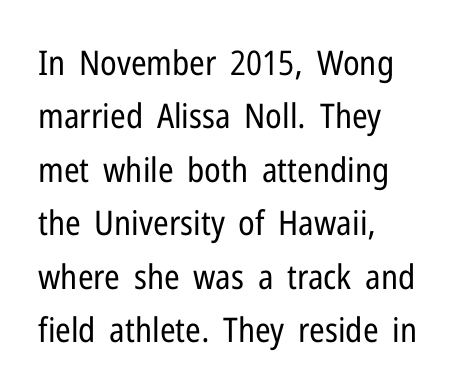
{"serif": "no", "italic": "no", "bold": "no", "weight": "regular", "width": "condensed", "stroke_contrast": "low", "x_height": "medium", "monospaced": "no", "underline": "no", "align": "left", "line_spacing": "normal", "line_spacing_ratio": 1.57, "letter_spacing": "normal", "letter_spacing_em": 0.0, "glyph_px": 34}
